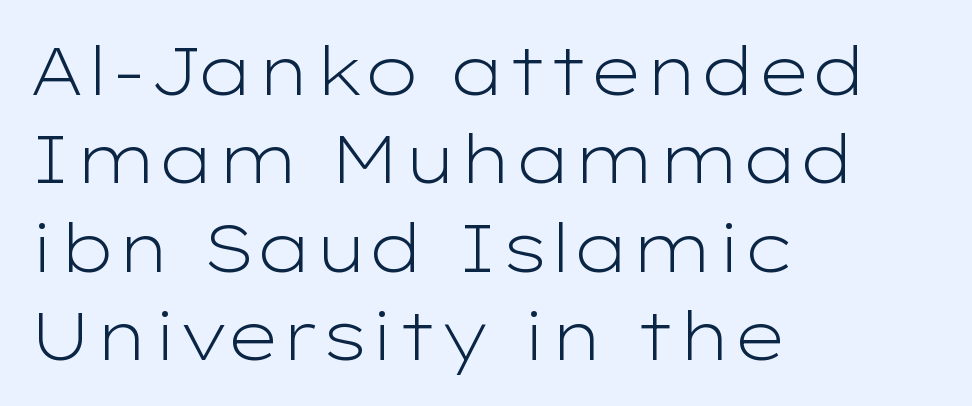
{"serif": "no", "italic": "no", "bold": "no", "weight": "light", "width": "wide", "stroke_contrast": "low", "x_height": "medium", "monospaced": "no", "underline": "no", "align": "left", "line_spacing": "normal", "line_spacing_ratio": 1.32, "letter_spacing": "normal", "letter_spacing_em": 0.0, "glyph_px": 67}
